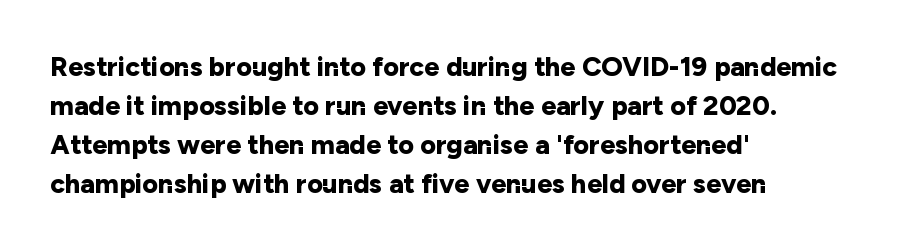
The typography opts for an upright posture over an oblique one. The face used here has the dense, thick strokes of a bold. Words float on clear page, feet unadorned. The typesetter chose a ragged-right arrangement here.
